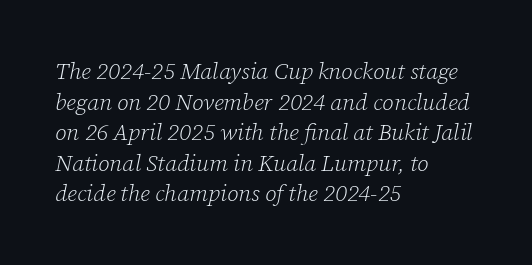
Q: Is the text bold? A: No.
Q: Is the text italic (slanted)? A: Yes, it leans right by about 12 degrees.
Q: Is the text underlined? A: No.
Q: How is the paragraph aligned? A: Left-aligned.
Q: Is the spacing between letters normal or unusually wide? A: Normal.
Q: Is the spacing between lines tight, normal or loose? A: Normal.
